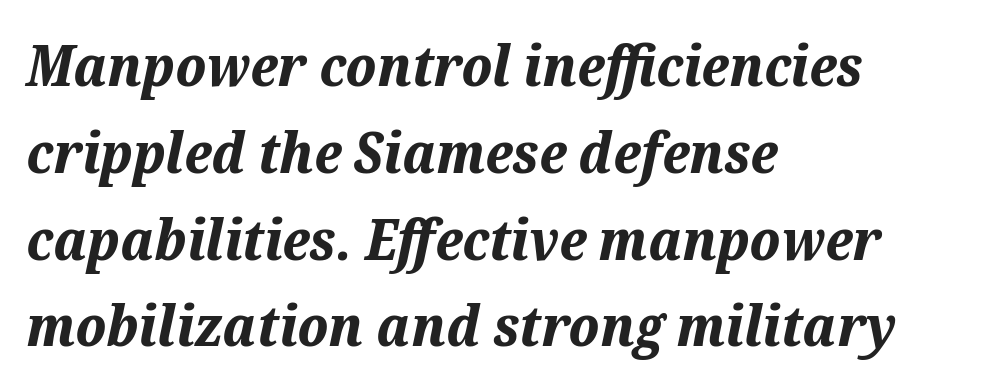
{"italic": "yes", "lean": "right", "slant_degrees": 12, "bold": "yes", "weight": "bold", "width": "normal", "stroke_contrast": "medium", "x_height": "medium", "monospaced": "no", "underline": "no", "align": "left", "line_spacing": "normal", "line_spacing_ratio": 1.55, "letter_spacing": "normal", "letter_spacing_em": 0.0, "glyph_px": 56}
